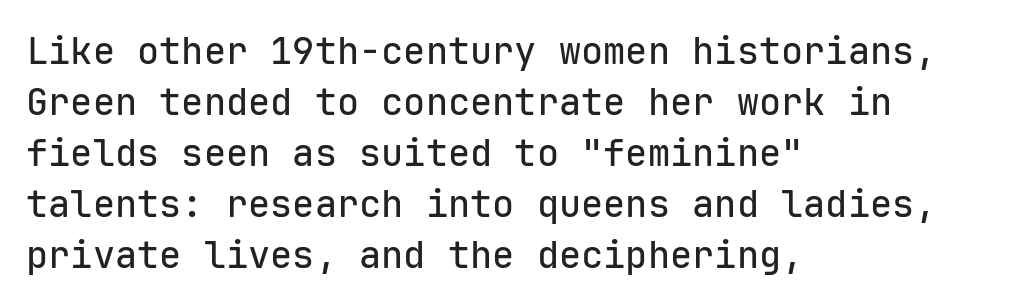
Q: Is the text italic (slanted)? A: No, it is upright.
Q: Is the typeface a serif or a sans-serif typeface? A: Sans-serif.
Q: Is the text underlined? A: No.
Q: How is the paragraph aligned? A: Left-aligned.
Q: Is the spacing between letters normal or unusually wide? A: Normal.
Q: Is the spacing between lines tight, normal or loose? A: Normal.
Q: Width (condensed, normal, or wide)? A: Normal.
Q: Stroke contrast? A: Low.
Q: x-height? A: Medium.
Q: Monospaced? A: Yes.
